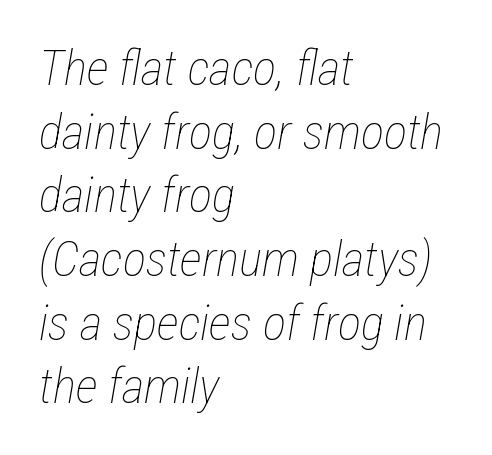
The space beneath each line is pristine and unruled. Posture: slanted. Each line starts at the same left margin while the right side varies. The letters look calm and open, with moderate or lighter stems. Normally led — the rows are evenly, conventionally spaced. A typesetter would call this proportional, since set widths differ per character.
